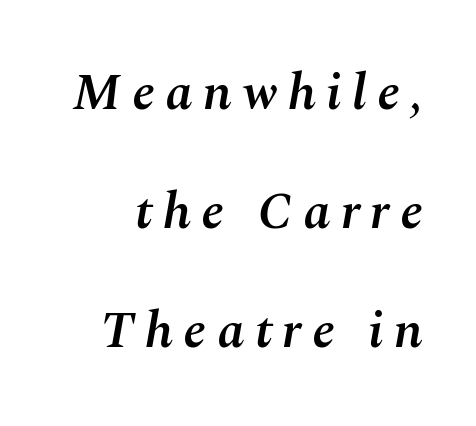
{"italic": "yes", "lean": "right", "slant_degrees": 10, "bold": "semi", "weight": "semibold", "width": "normal", "stroke_contrast": "medium", "x_height": "medium", "monospaced": "no", "underline": "no", "line_spacing": "loose", "line_spacing_ratio": 2.29, "letter_spacing": "wide", "letter_spacing_em": 0.2, "glyph_px": 52}
